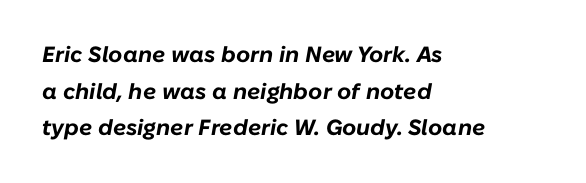
{"italic": "yes", "lean": "right", "slant_degrees": 10, "bold": "yes", "underline": "no", "align": "left", "line_spacing": "normal", "line_spacing_ratio": 1.66, "letter_spacing": "normal", "letter_spacing_em": 0.0, "glyph_px": 22}
